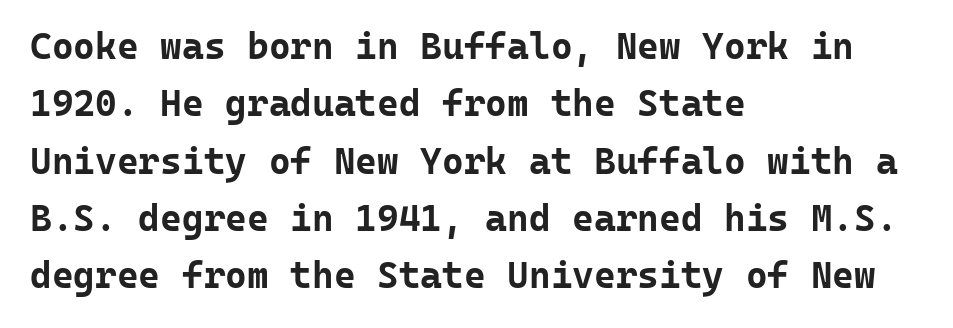
{"serif": "no", "italic": "no", "bold": "yes", "weight": "bold", "width": "normal", "stroke_contrast": "low", "x_height": "medium", "monospaced": "yes", "underline": "no", "align": "left", "line_spacing": "normal", "line_spacing_ratio": 1.55, "letter_spacing": "normal", "letter_spacing_em": 0.0, "glyph_px": 37}
